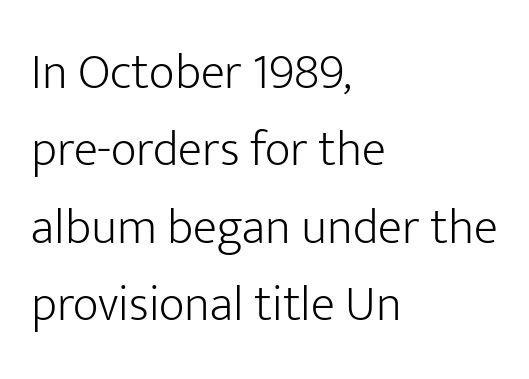
Which margin do the lines hug? The left one — the right edge is uneven. The passage shown has conventional tracking throughout. These lines are composed in type without serifs. Each stroke keeps to a modest, everyday thickness or less.
